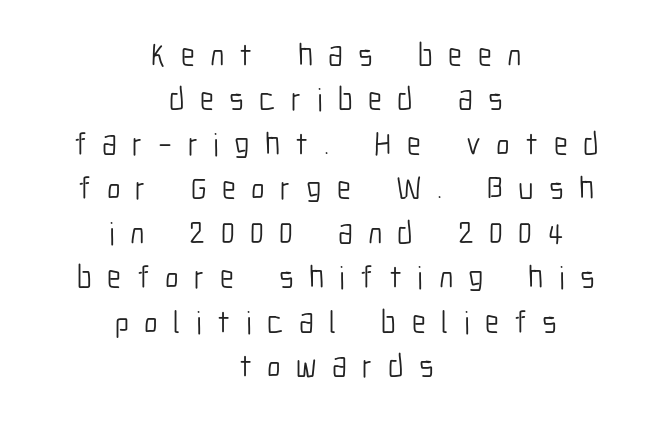
Q: Is the text bold? A: No.
Q: Is the text italic (slanted)? A: No, it is upright.
Q: Is the typeface a serif or a sans-serif typeface? A: Sans-serif.
Q: Is the text underlined? A: No.
Q: How is the paragraph aligned? A: Centered.
Q: Is the spacing between letters normal or unusually wide? A: Unusually wide.
Q: Is the spacing between lines tight, normal or loose? A: Normal.
Q: Width (condensed, normal, or wide)? A: Condensed.
Q: Stroke contrast? A: Low.
Q: x-height? A: Medium.
Q: Monospaced? A: No.
